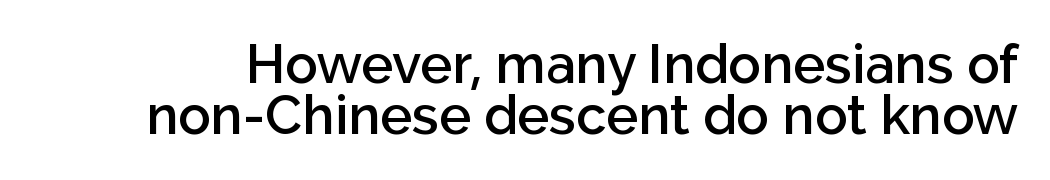
Each glyph is drawn with semibold strokes, heavier than normal yet not fully bold. Rendered with straight, roman letterforms. Baseline-to-baseline distance is barely more than the letter height. The specimen omits any rule beneath the text block's lines. Type style note: lacks serifs. This sample uses plain, unmodified letter spacing.
